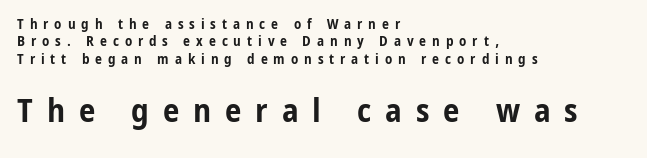
{"serif": "no", "italic": "no", "bold": "yes", "weight": "bold", "width": "condensed", "stroke_contrast": "low", "x_height": "medium", "monospaced": "no", "underline": "no", "align": "left", "line_spacing_ratio": 1.24, "letter_spacing": "wide", "letter_spacing_em": 0.42, "larger_block": "second", "size_ratio": 2.36, "glyph_px": 33}
